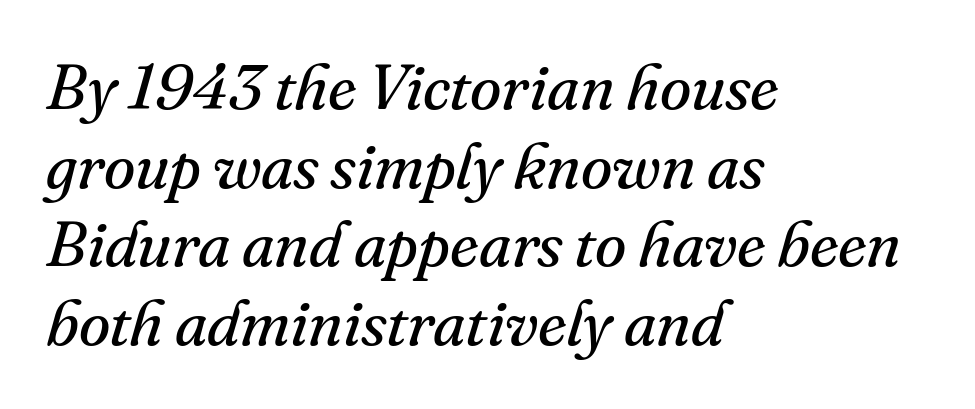
The glyphs in this specimen are seriffed. You could call the tracking neutral — neither tight nor loose. Think of a printed novel: that variable character pitch is what you see here. Unmarked baselines from the first word to the last. The cut favours lightness, reaching ordinary text weight at its darkest. This sample is left-justified, so line endings fall wherever the words run out.
